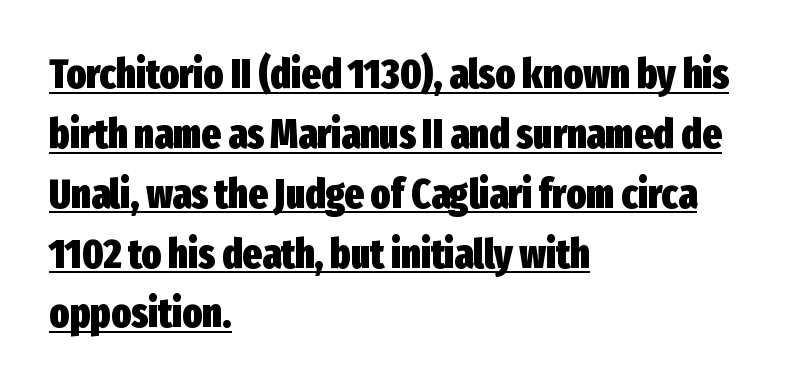
{"serif": "no", "italic": "no", "bold": "yes", "weight": "heavy", "width": "condensed", "stroke_contrast": "low", "x_height": "medium", "monospaced": "no", "underline": "yes", "align": "left", "line_spacing": "normal", "line_spacing_ratio": 1.46, "letter_spacing": "normal", "letter_spacing_em": 0.0, "glyph_px": 41}
